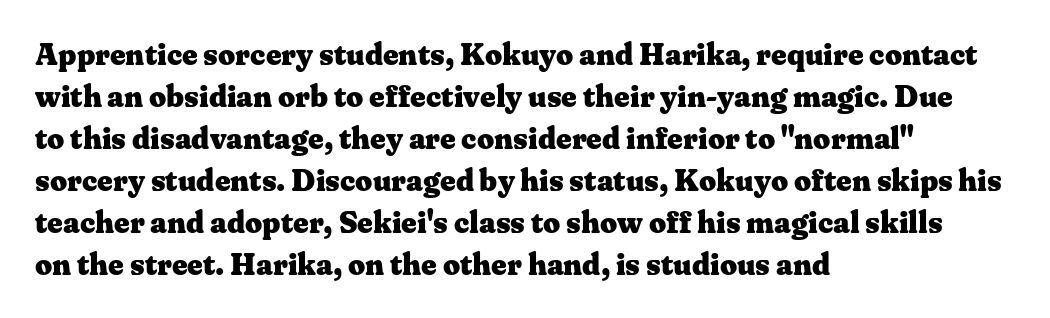
The image shows 30 px heavy, wide serif type, upright; set left-aligned, normal line spacing (1.4x), normal letter spacing, not underlined; medium stroke contrast and a medium x-height.
